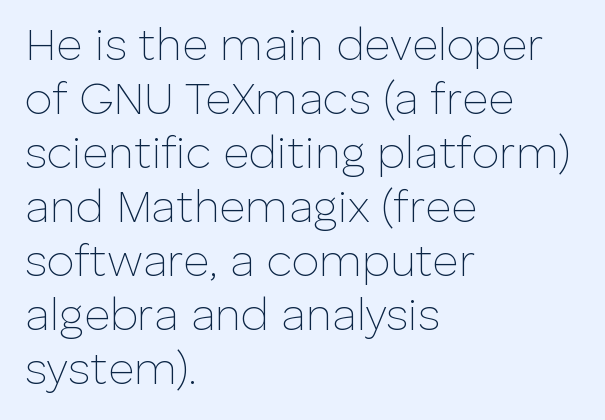
{"serif": "no", "italic": "no", "bold": "no", "weight": "thin", "width": "normal", "stroke_contrast": "low", "x_height": "medium", "monospaced": "no", "underline": "no", "align": "left", "line_spacing_ratio": 1.2, "letter_spacing": "normal", "letter_spacing_em": 0.0, "glyph_px": 45}
